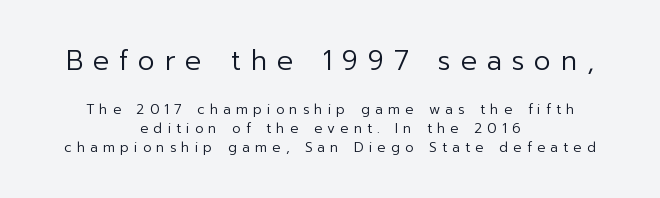
{"italic": "no", "bold": "no", "underline": "no", "align": "center", "line_spacing": "normal", "line_spacing_ratio": 1.35, "letter_spacing": "wide", "letter_spacing_em": 0.36, "larger_block": "first", "size_ratio": 1.93, "glyph_px": 27}
